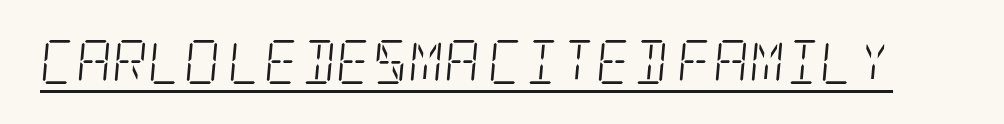
Q: Is the text bold? A: No.
Q: Is the text italic (slanted)? A: Yes, it leans right by about 5 degrees.
Q: Is the typeface a serif or a sans-serif typeface? A: Serif.
Q: Is the text underlined? A: Yes.
Q: Is the spacing between letters normal or unusually wide? A: Normal.
Q: Width (condensed, normal, or wide)? A: Condensed.
Q: Stroke contrast? A: Low.
Q: x-height? A: Large.
